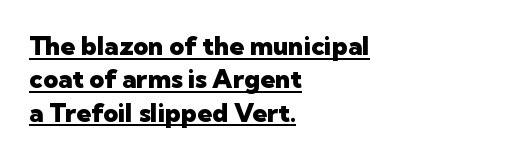
{"italic": "no", "bold": "yes", "underline": "yes", "align": "left", "line_spacing": "normal", "line_spacing_ratio": 1.28, "letter_spacing": "normal", "letter_spacing_em": 0.0, "glyph_px": 26}
